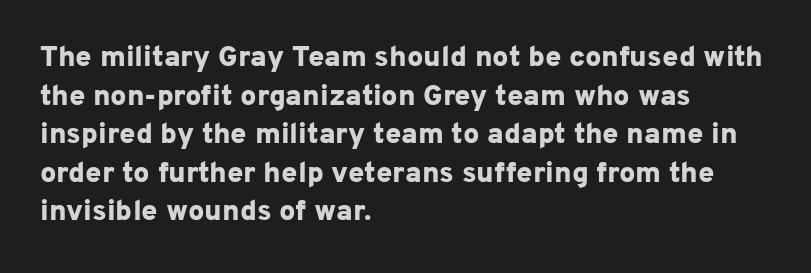
Q: Is the text bold? A: Yes.
Q: Is the text italic (slanted)? A: No, it is upright.
Q: Is the typeface a serif or a sans-serif typeface? A: Sans-serif.
Q: Is the text underlined? A: No.
Q: How is the paragraph aligned? A: Left-aligned.
Q: Is the spacing between letters normal or unusually wide? A: Normal.
Q: Is the spacing between lines tight, normal or loose? A: Normal.
Q: Width (condensed, normal, or wide)? A: Normal.
Q: Stroke contrast? A: Low.
Q: x-height? A: Medium.
Q: Monospaced? A: No.
